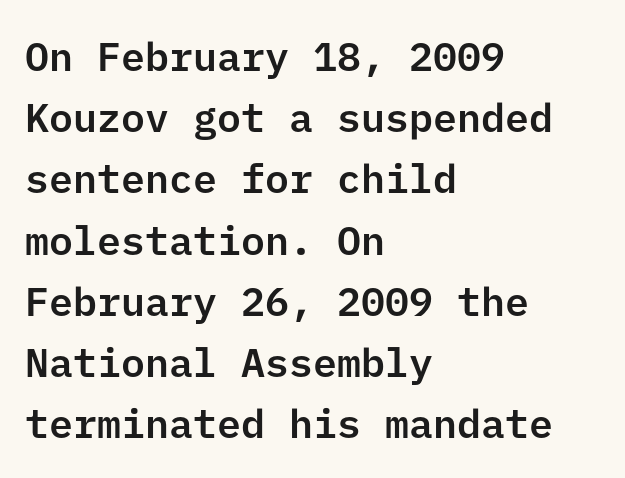
Q: Is the text italic (slanted)? A: No, it is upright.
Q: Is the typeface a serif or a sans-serif typeface? A: Sans-serif.
Q: Is the text underlined? A: No.
Q: How is the paragraph aligned? A: Left-aligned.
Q: Is the spacing between letters normal or unusually wide? A: Normal.
Q: Is the spacing between lines tight, normal or loose? A: Normal.
Q: Width (condensed, normal, or wide)? A: Normal.
Q: Stroke contrast? A: Low.
Q: x-height? A: Medium.
